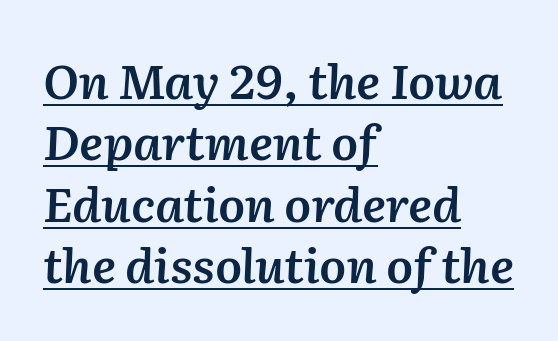
{"italic": "yes", "lean": "right", "slant_degrees": 2, "bold": "semi", "weight": "semibold", "width": "normal", "stroke_contrast": "medium", "x_height": "medium", "monospaced": "no", "underline": "yes", "align": "left", "line_spacing": "normal", "line_spacing_ratio": 1.28, "letter_spacing": "normal", "letter_spacing_em": 0.0, "glyph_px": 48}
